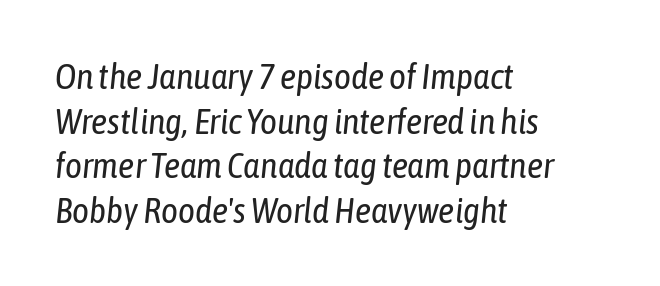
The image shows 36 px regular-weight, condensed type, italic (leaning right); set left-aligned, line spacing 1.24x, normal letter spacing, not underlined; low stroke contrast and a medium x-height.
